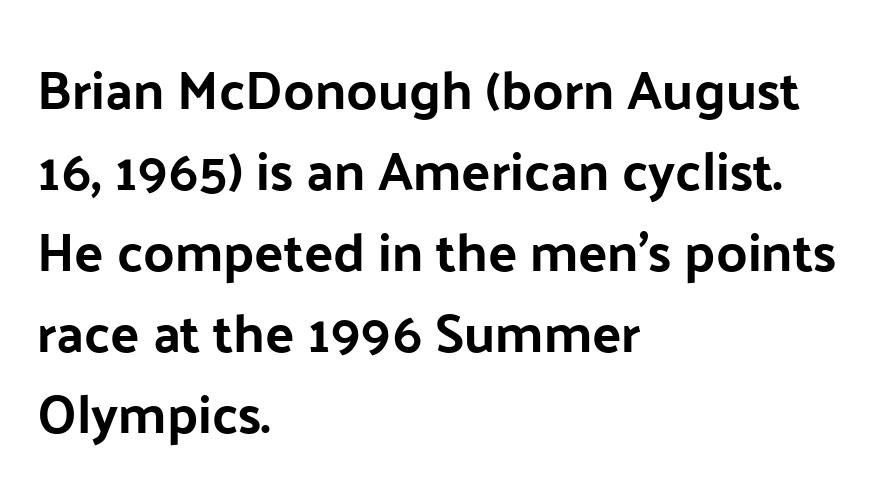
The image shows 54 px sans-serif type, upright; set left-aligned, normal line spacing (1.5x), normal letter spacing, not underlined; low stroke contrast and a medium x-height.
